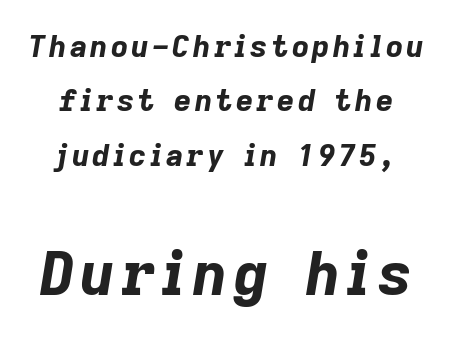
Q: Is the text bold? A: Yes.
Q: Is the text italic (slanted)? A: Yes, it leans right by about 9 degrees.
Q: Is the text underlined? A: No.
Q: Which block of text is set in a larger size, the first (top) or the second (bottom)? A: The second (bottom) one.
Q: Width (condensed, normal, or wide)? A: Normal.
Q: Stroke contrast? A: Low.
Q: x-height? A: Medium.
Q: Monospaced? A: No.
